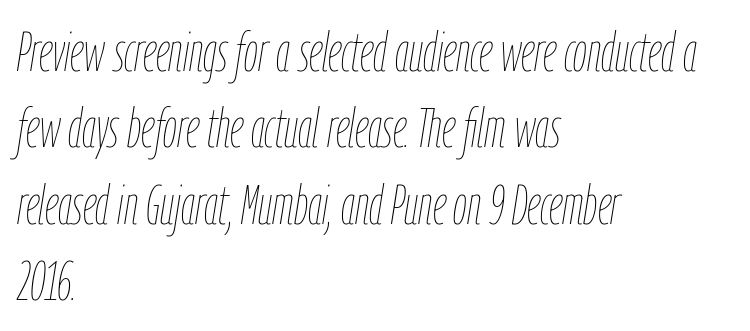
{"italic": "yes", "lean": "right", "slant_degrees": 9, "bold": "no", "weight": "thin", "width": "condensed", "stroke_contrast": "low", "x_height": "medium", "monospaced": "no", "underline": "no", "align": "left", "line_spacing": "normal", "line_spacing_ratio": 1.39, "letter_spacing": "normal", "letter_spacing_em": 0.0, "glyph_px": 55}
